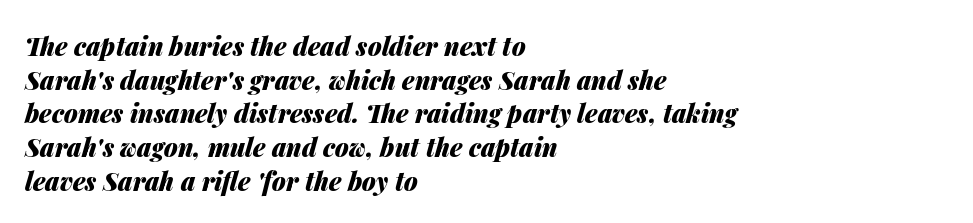
The image shows 25 px bold type, italic (leaning right); set left-aligned, normal line spacing (1.35x), normal letter spacing, not underlined.
